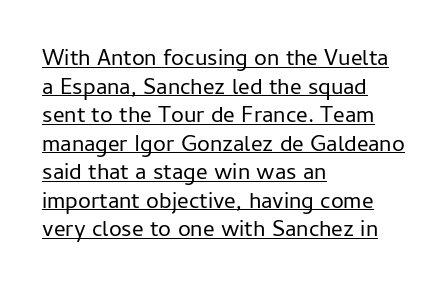
{"italic": "no", "bold": "no", "underline": "yes", "align": "left", "line_spacing_ratio": 1.24, "letter_spacing": "normal", "letter_spacing_em": 0.0, "glyph_px": 23}
